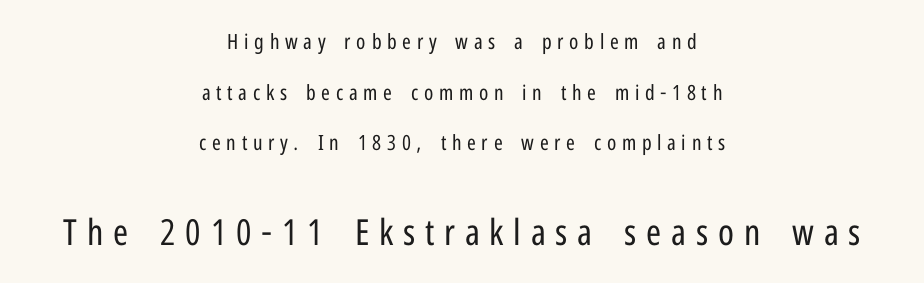
{"serif": "no", "italic": "no", "bold": "no", "weight": "regular", "width": "condensed", "stroke_contrast": "low", "x_height": "medium", "monospaced": "no", "underline": "no", "align": "center", "line_spacing": "loose", "line_spacing_ratio": 2.41, "letter_spacing": "wide", "letter_spacing_em": 0.27, "larger_block": "second", "size_ratio": 1.71, "glyph_px": 36}
